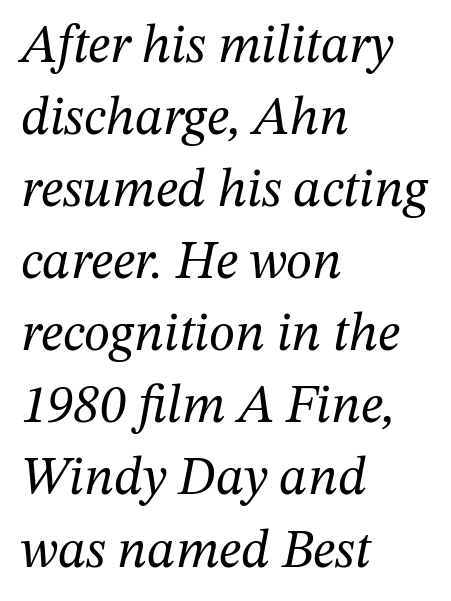
The image shows 53 px regular-weight serif type, italic (leaning right); set left-aligned, normal line spacing (1.36x), normal letter spacing, not underlined; medium stroke contrast and a medium x-height.
